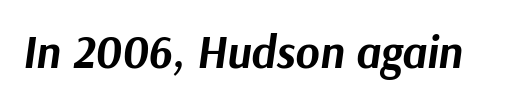
The letters advance in unequal steps, a hallmark of proportional type. Is the type slanted? Yes — the strokes lean at a clear angle. Spacing between characters is what you'd get straight out of the box. The words here are not underlined. Every letter is thick-stroked: bold, no question.
